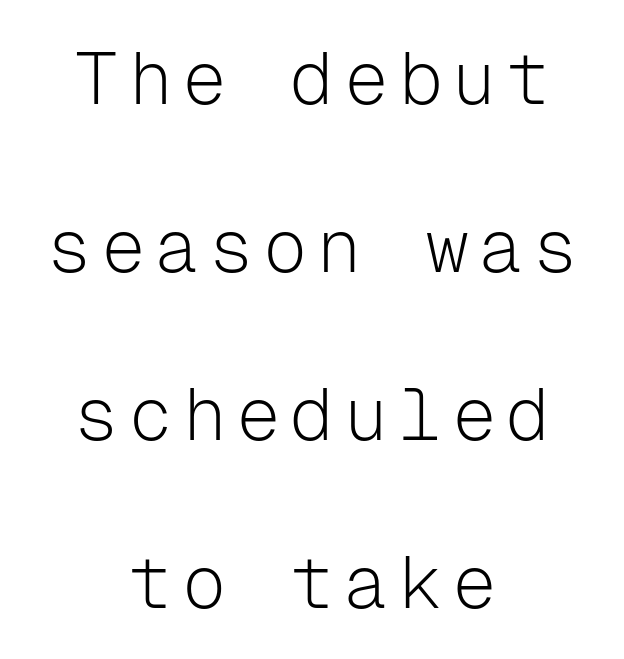
{"serif": "no", "italic": "no", "bold": "no", "weight": "light", "width": "normal", "stroke_contrast": "low", "x_height": "medium", "monospaced": "yes", "underline": "no", "align": "center", "line_spacing": "loose", "line_spacing_ratio": 2.27, "glyph_px": 74}
